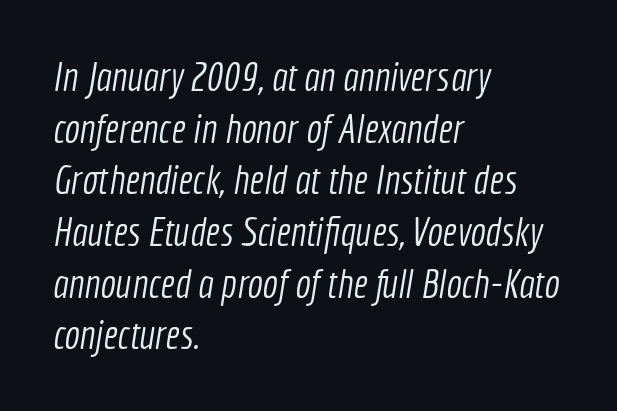
{"serif": "no", "bold": "no", "weight": "light", "width": "condensed", "x_height": "medium", "monospaced": "no", "underline": "no", "align": "left", "line_spacing": "normal", "line_spacing_ratio": 1.26, "letter_spacing": "normal", "letter_spacing_em": 0.0, "glyph_px": 41}
